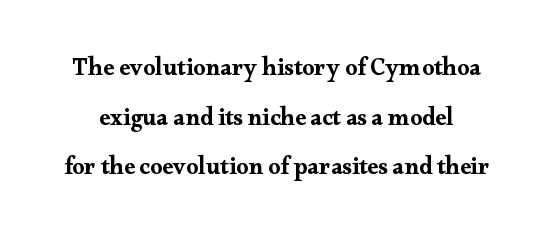
Q: Is the text italic (slanted)? A: No, it is upright.
Q: Is the text underlined? A: No.
Q: Is the spacing between letters normal or unusually wide? A: Normal.
Q: Is the spacing between lines tight, normal or loose? A: Loose.
